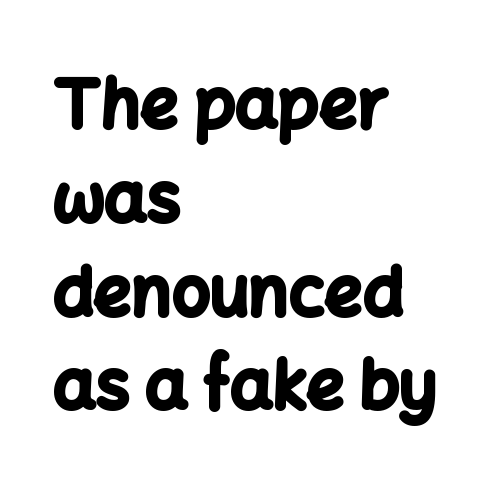
Line starts are locked; line ends wander. Does extra space separate the letters? No, they use regular spacing. Descenders are the only things crossing below the line. The leading is moderate, giving the passage an even texture.
